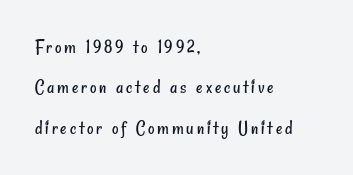
{"bold": "no", "underline": "no", "align": "left", "line_spacing": "loose", "line_spacing_ratio": 2.02, "glyph_px": 20}
